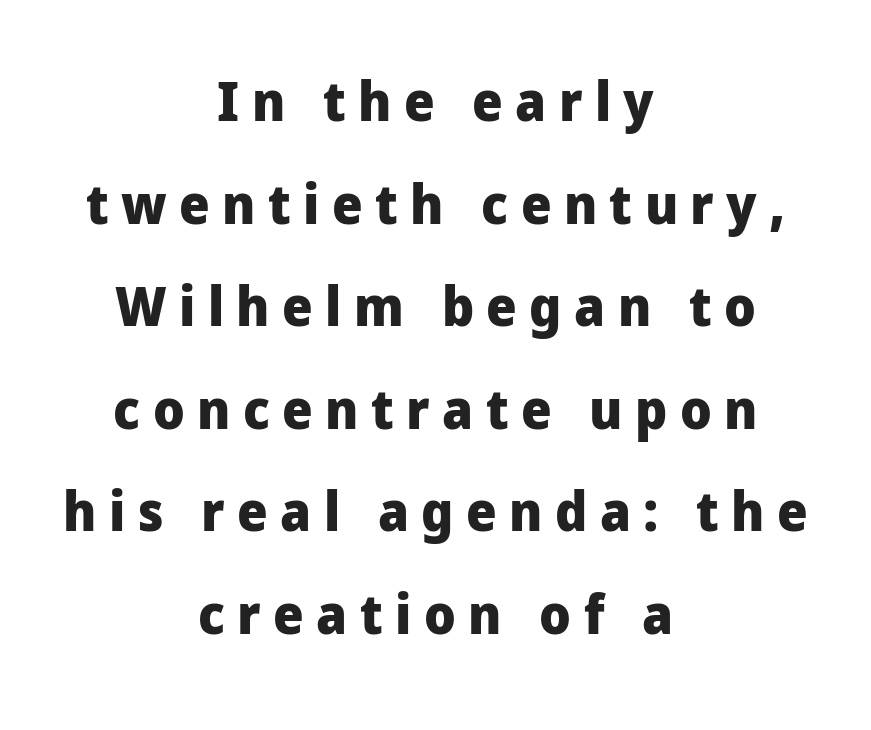
The image shows 54 px heavy sans-serif type, upright; set centered, loose line spacing (1.9x), unusually wide letter spacing (+0.23 em), not underlined; low stroke contrast and a medium x-height.
